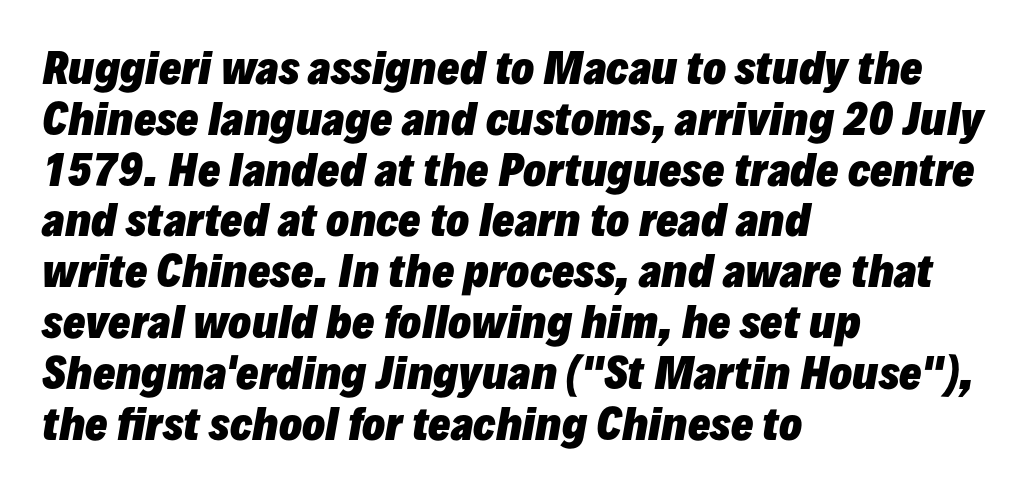
The image shows 42 px heavy type, italic (leaning right); set left-aligned, line spacing 1.21x, normal letter spacing, not underlined; low stroke contrast and a medium x-height.
